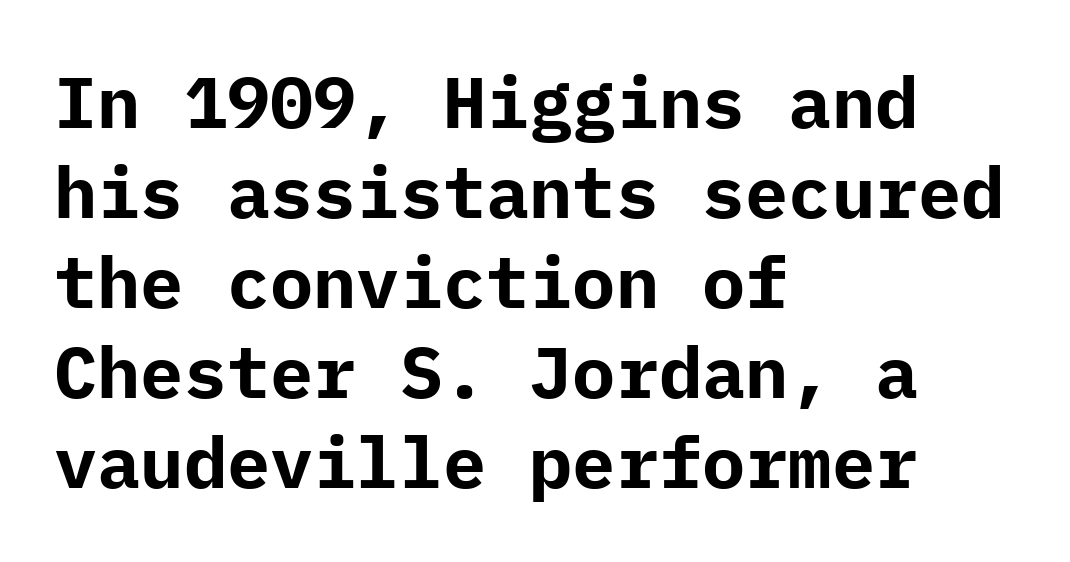
Q: Is the text bold? A: Yes.
Q: Is the text italic (slanted)? A: No, it is upright.
Q: Is the typeface a serif or a sans-serif typeface? A: Sans-serif.
Q: Is the text underlined? A: No.
Q: How is the paragraph aligned? A: Left-aligned.
Q: Is the spacing between letters normal or unusually wide? A: Normal.
Q: Is the spacing between lines tight, normal or loose? A: Normal.
Q: Width (condensed, normal, or wide)? A: Normal.
Q: Stroke contrast? A: Low.
Q: x-height? A: Medium.
